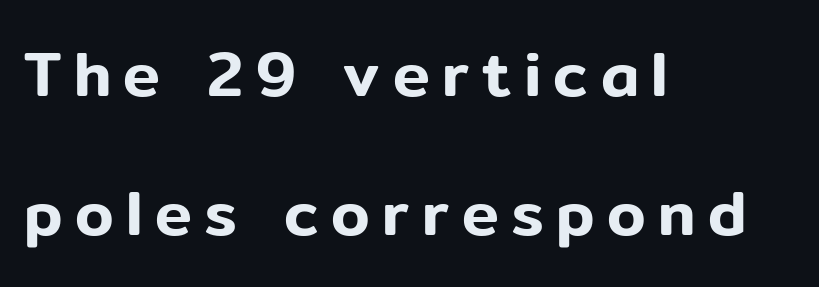
Leading is clearly above the norm, producing a sparse column. In terms of posture, this sample is upright. Casual observation: everything's shoved over to the left. The passage shown is typeset with a sans-serif family. Here the designer chose a conventional face with non-uniform glyph widths.
